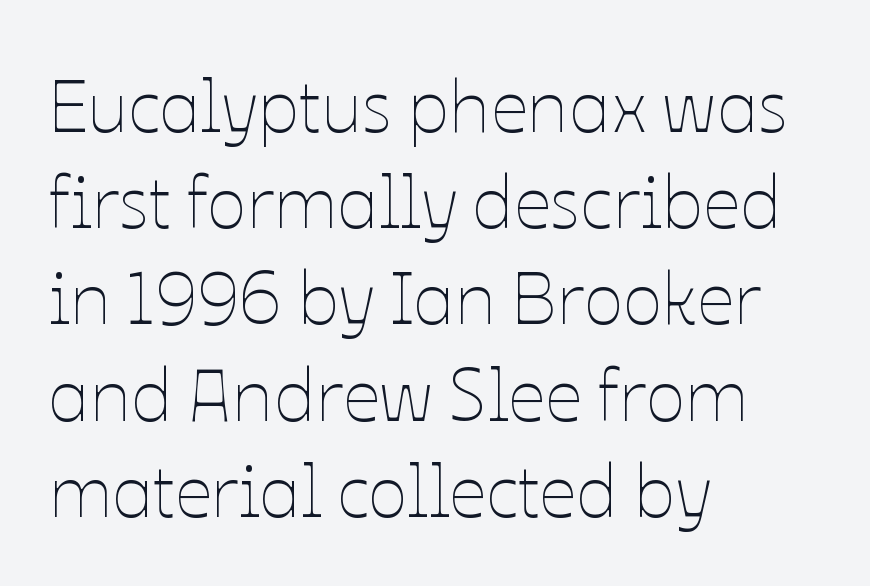
Every character sits straight up, as roman type does. These lines sit exactly where default settings would place them. The lines in this sample share a left origin and differ only in where they stop. Stems and bowls with no extra thickness — not bold.
